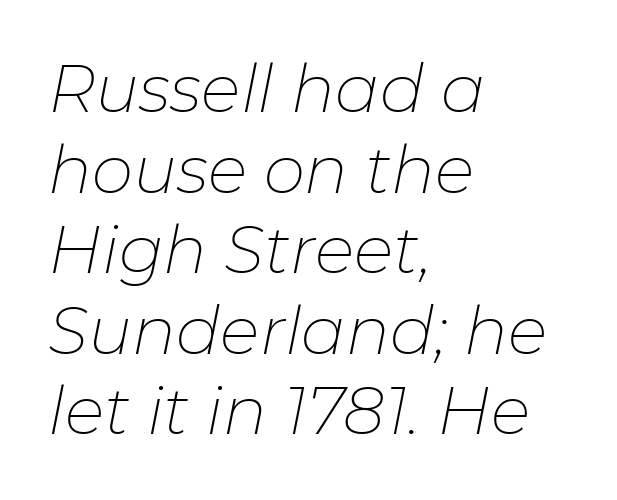
Weight: not bold — regular or lighter. Note the varied advance widths — an 'i' is clearly narrower than an 'm'. Just letters on the line, the space beneath them empty. Italic? Definitely — the glyphs are oblique. These lines are set flush left with a ragged right edge.
